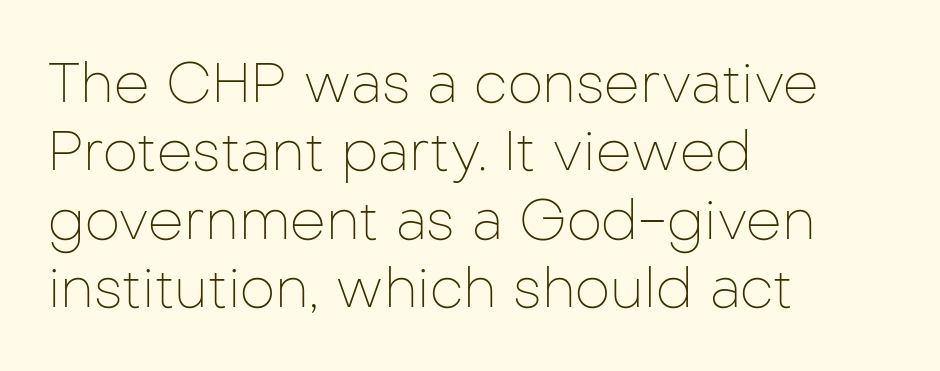
{"serif": "no", "italic": "no", "bold": "no", "weight": "thin", "width": "normal", "stroke_contrast": "low", "x_height": "medium", "monospaced": "no", "underline": "no", "align": "left", "line_spacing_ratio": 1.22, "letter_spacing": "normal", "letter_spacing_em": 0.0, "glyph_px": 56}
